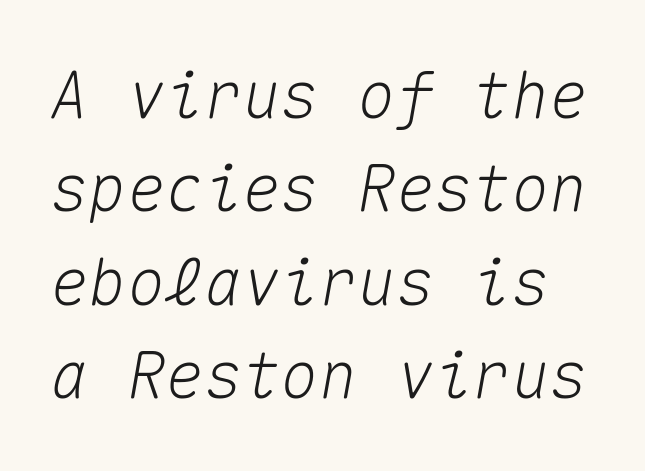
Q: Is the text italic (slanted)? A: Yes, it leans right by about 10 degrees.
Q: Is the text underlined? A: No.
Q: Is the spacing between letters normal or unusually wide? A: Normal.
Q: Is the spacing between lines tight, normal or loose? A: Normal.
Q: Width (condensed, normal, or wide)? A: Normal.
Q: Stroke contrast? A: Medium.
Q: x-height? A: Medium.
Q: Monospaced? A: Yes.
